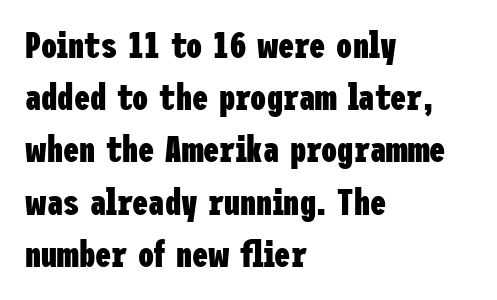
Emphasis by weight is at full strength: bold. Just letters on the line, the space beneath them empty. Students, observe: this is what conventionally led text looks like. Grotesque or geometric, the face here clearly has no serifs.
